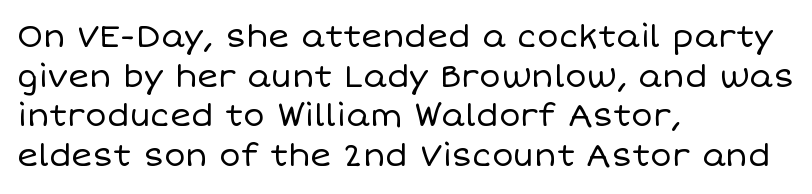
The image shows 32 px regular-weight type, upright; set left-aligned, line spacing 1.24x, normal letter spacing, not underlined; low stroke contrast and a large x-height.
